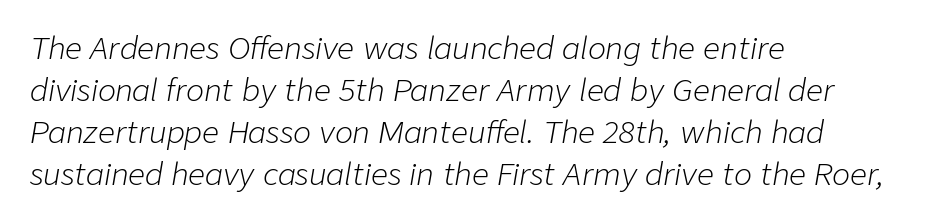
{"italic": "yes", "lean": "right", "slant_degrees": 9, "bold": "no", "weight": "light", "width": "normal", "stroke_contrast": "low", "x_height": "medium", "monospaced": "no", "underline": "no", "align": "left", "line_spacing": "normal", "line_spacing_ratio": 1.4, "letter_spacing": "normal", "letter_spacing_em": 0.0, "glyph_px": 30}
